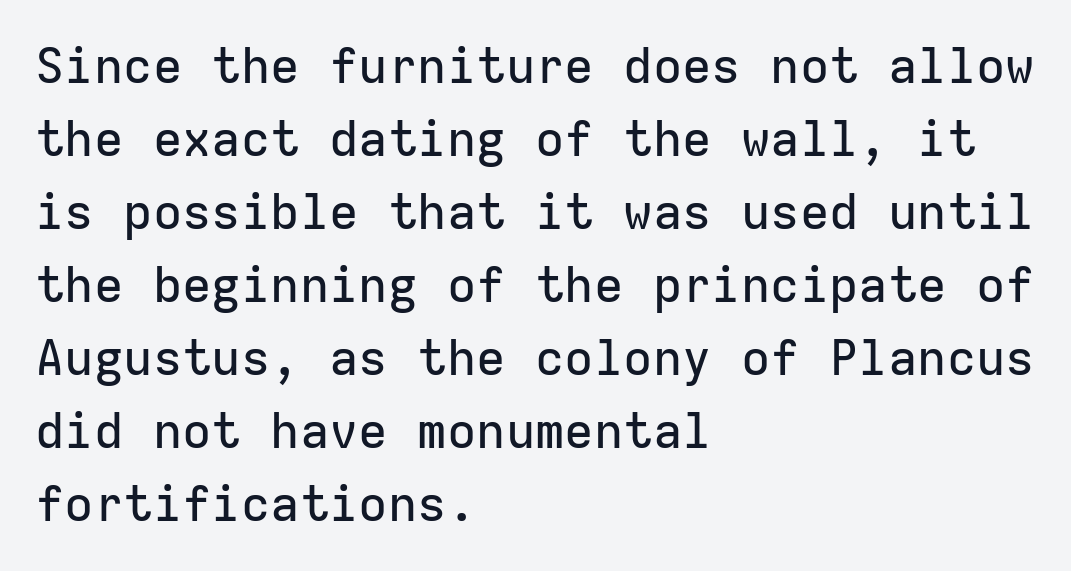
Layout note: lines flush left. This sample uses an upright cut, with every glyph sitting square on the baseline. What kind of face is this? One without serifs — a sans. Successive baselines arrive at the customary interval. Honestly, the letter spacing is just normal — you wouldn't notice it.
